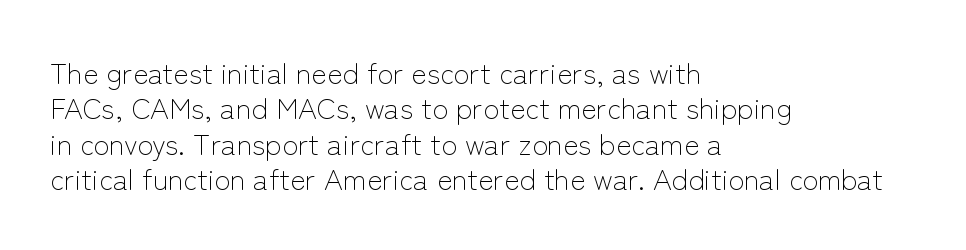
The rag falls on the right side of this text block. The passage shown is typeset with a sans-serif family. Do the letters lean? They stand straight. The gap between lines stays unmarked. Is this a fixed-width face? No — the glyphs have proportional, varying widths.
